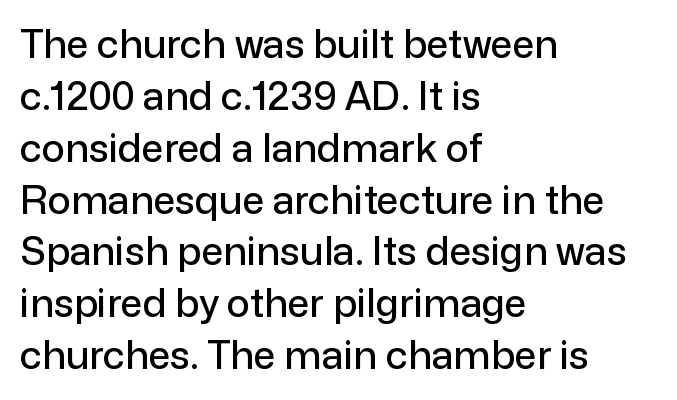
{"serif": "no", "italic": "no", "width": "normal", "stroke_contrast": "low", "x_height": "medium", "monospaced": "no", "underline": "no", "align": "left", "line_spacing": "normal", "line_spacing_ratio": 1.33, "letter_spacing": "normal", "letter_spacing_em": 0.0, "glyph_px": 39}
